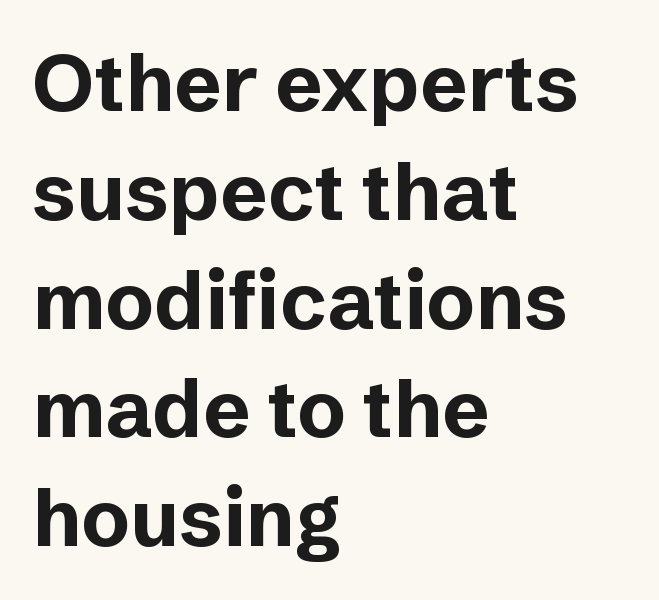
{"serif": "no", "italic": "no", "bold": "yes", "weight": "bold", "width": "normal", "stroke_contrast": "low", "x_height": "medium", "monospaced": "no", "underline": "no", "align": "left", "line_spacing": "normal", "line_spacing_ratio": 1.36, "letter_spacing": "normal", "letter_spacing_em": 0.0, "glyph_px": 80}
